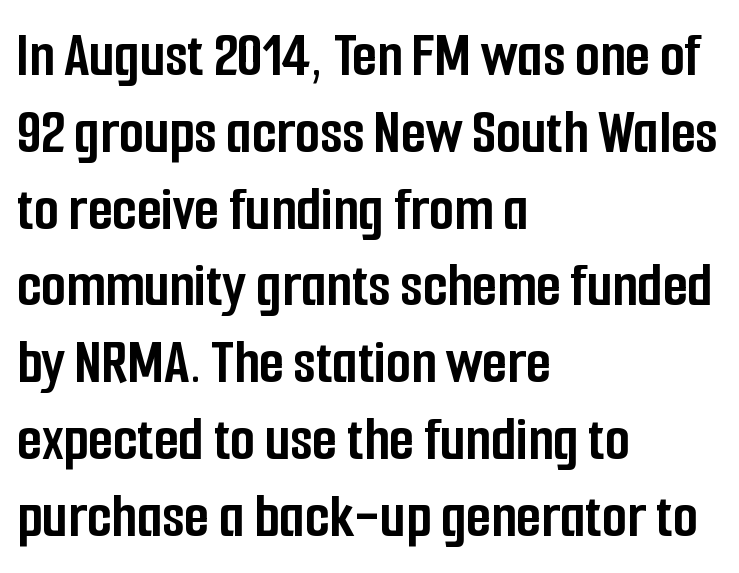
{"serif": "no", "italic": "no", "bold": "yes", "weight": "semibold", "width": "condensed", "stroke_contrast": "low", "x_height": "medium", "monospaced": "no", "underline": "no", "align": "left", "line_spacing_ratio": 1.2, "letter_spacing": "normal", "letter_spacing_em": 0.0, "glyph_px": 64}
